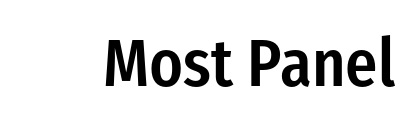
The rendering uses natural spacing where letterforms have individual widths. The glyphs have the mass of a demibold cut, below bold. The letters stand straight up with perfectly vertical stems. Clear beneath every line of the passage. The letters carry no serifs — their stems end cleanly without finishing strokes. The letters sit at their default tracking, neither squeezed nor spread.
